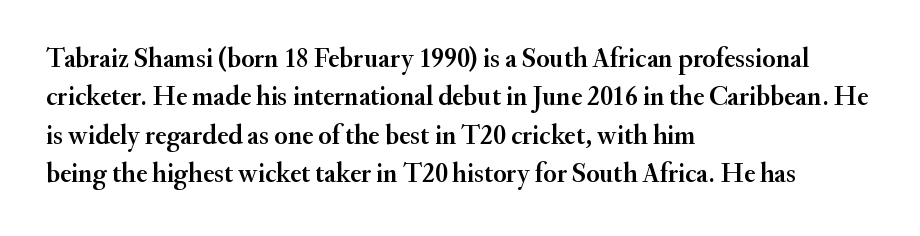
Compared with typical paragraphs, the rows here are spaced about the same. Posture: straight, roman, zero tilt. Inter-character spacing is left at the font's built-in metrics. The space beneath each line is pristine and unruled. The compositor pushed each line to the left boundary.
